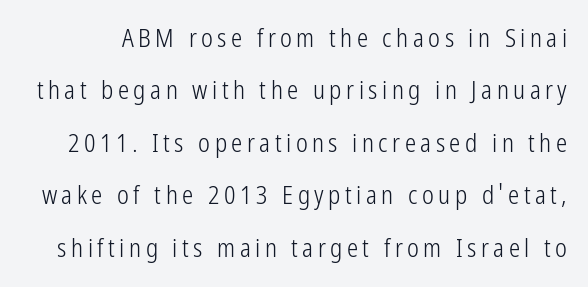
What's the leading like? Stretched, with rows far apart. The baseline area is clear. No letter is thick-stroked: the sample isn't bold. Notice how the stems are strictly vertical — no italics here.
